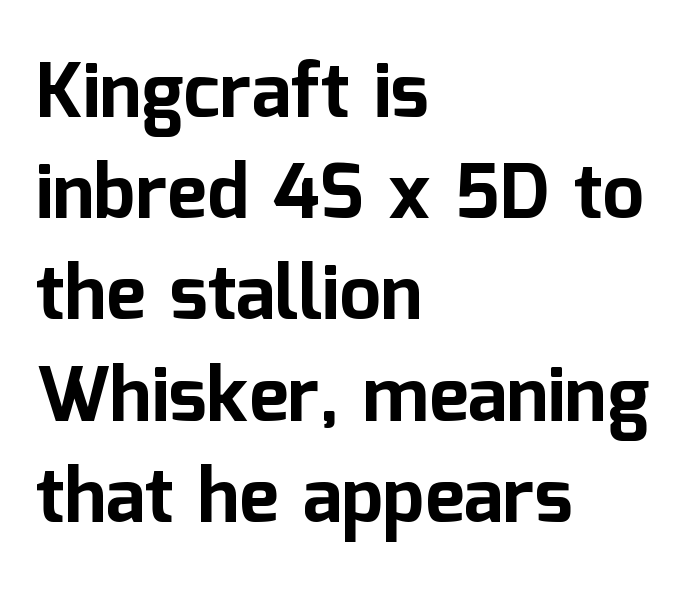
If you drew a line through each stem, it would be perfectly vertical. Varying glyph widths throughout — classic text-font behaviour. Caption: multi-line text, flush left, ragged right. How would I describe the line gaps? Plain and ordinary.
